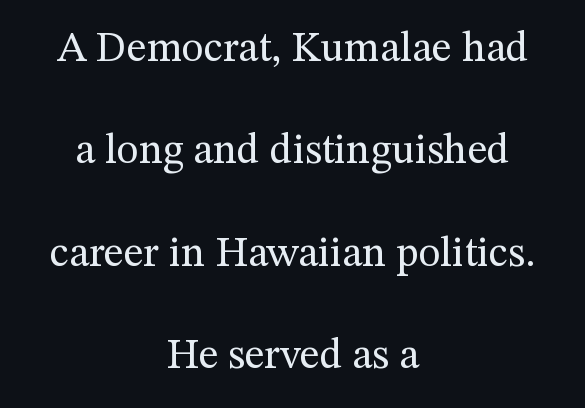
The face used here is seriffed, in the tradition of book romans. Every stem runs plumb, perpendicular to the baseline. Honestly, there is no underline to notice here at all. Students, note that the glyphs here touch the page at normal intervals.
